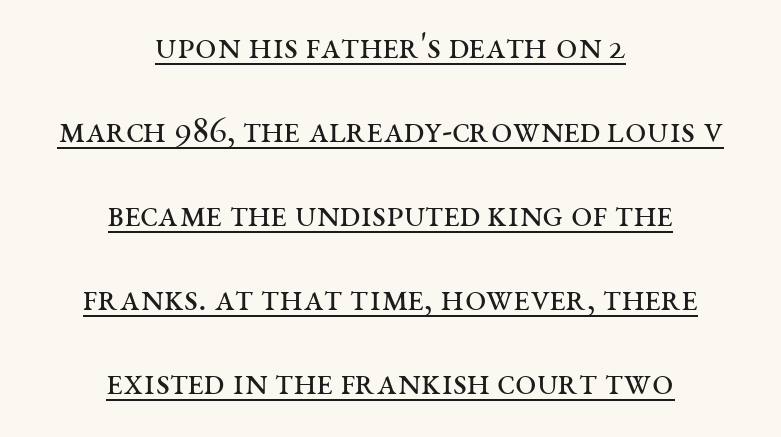
{"serif": "yes", "italic": "no", "bold": "no", "weight": "regular", "width": "wide", "stroke_contrast": "medium", "x_height": "large", "monospaced": "no", "underline": "yes", "align": "center", "line_spacing": "loose", "line_spacing_ratio": 2.21, "letter_spacing": "normal", "letter_spacing_em": 0.0, "glyph_px": 38}
